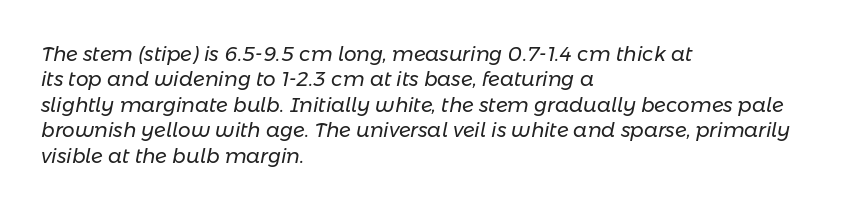
{"italic": "yes", "lean": "right", "slant_degrees": 11, "bold": "no", "underline": "no", "align": "left", "line_spacing": "normal", "line_spacing_ratio": 1.27, "letter_spacing": "normal", "letter_spacing_em": 0.0, "glyph_px": 20}
